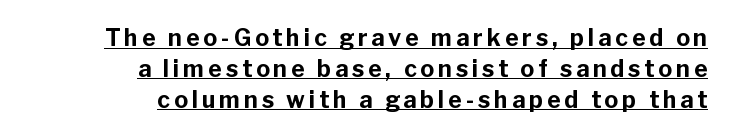
The image shows 23 px bold type, upright; set right-aligned, normal line spacing (1.34x), underlined.
